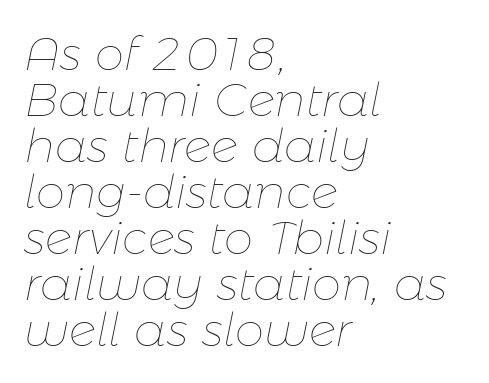
Q: Is the text bold? A: No.
Q: Is the text italic (slanted)? A: Yes, it leans right by about 11 degrees.
Q: Is the text underlined? A: No.
Q: How is the paragraph aligned? A: Left-aligned.
Q: Is the spacing between letters normal or unusually wide? A: Normal.
Q: Is the spacing between lines tight, normal or loose? A: Tight.
Q: Width (condensed, normal, or wide)? A: Normal.
Q: Stroke contrast? A: Low.
Q: x-height? A: Medium.
Q: Monospaced? A: No.
